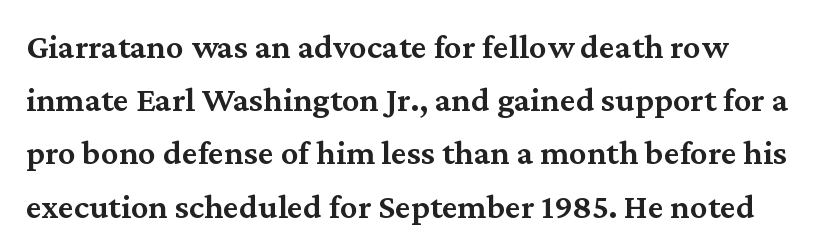
{"serif": "yes", "italic": "no", "bold": "semi", "weight": "semibold", "width": "normal", "stroke_contrast": "medium", "x_height": "medium", "monospaced": "no", "underline": "no", "align": "left", "line_spacing": "normal", "line_spacing_ratio": 1.52, "letter_spacing": "normal", "letter_spacing_em": 0.0, "glyph_px": 35}
